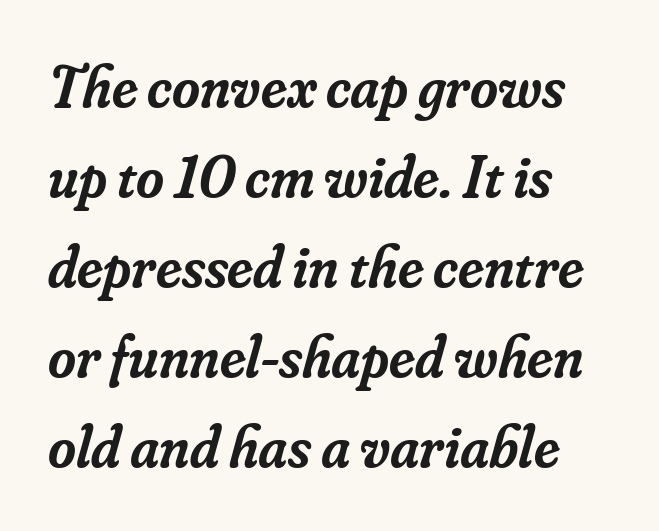
The face used here is proportionally spaced, like ordinary book or web type. Weight: semibold (demi). Observe the ordinary spacing: letters are neighbours, not strangers. Descender tails drop into unmarked territory. The whole block is typeset with a tilt.
